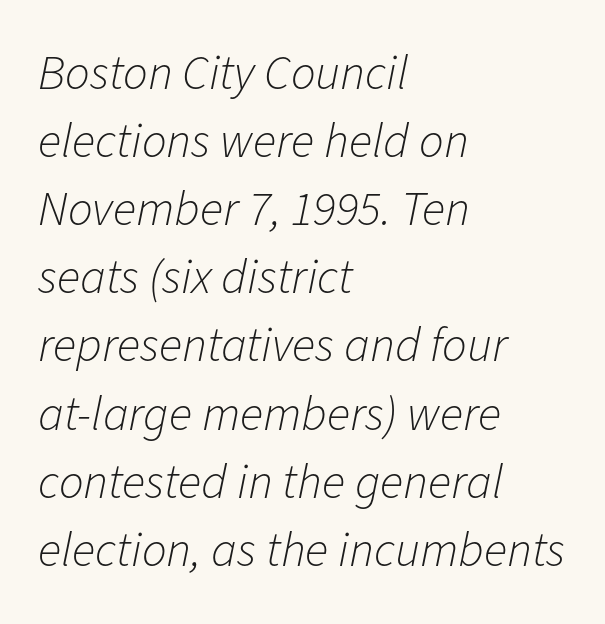
Does the leading feel generous? No, just average. The specimen reads as italic at a glance. The strip under each line holds only bare page. Glyph-to-glyph distance matches everyday printed text. Ink coverage per letter is moderate at most.
